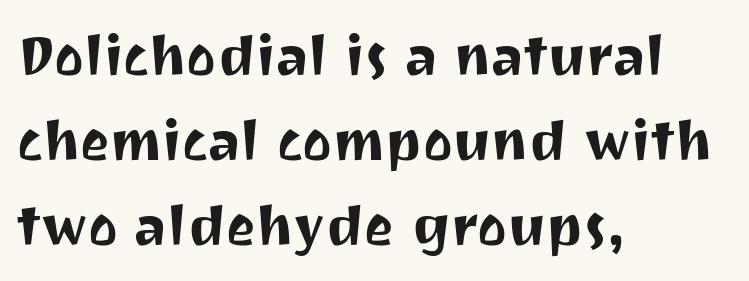
{"serif": "no", "italic": "no", "width": "normal", "stroke_contrast": "medium", "x_height": "medium", "monospaced": "no", "underline": "no", "align": "left", "line_spacing": "normal", "line_spacing_ratio": 1.52, "letter_spacing": "normal", "letter_spacing_em": 0.0, "glyph_px": 56}
